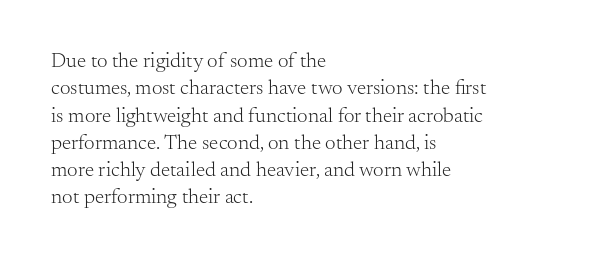
Reading down the block, your eye returns to a fixed left position each line. The weight tops out at a normal text grade. Interline gaps are of average width in this sample. The letters sit at their default tracking, neither squeezed nor spread.
